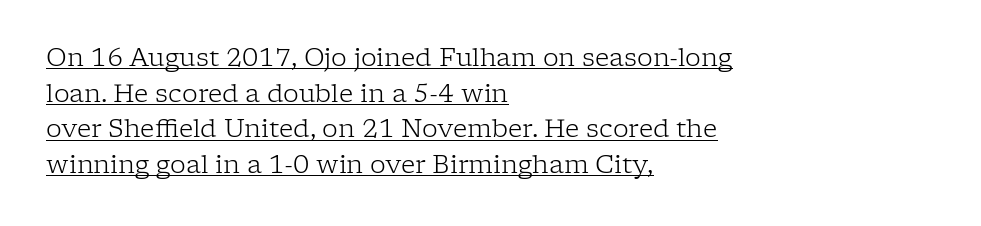
{"italic": "no", "bold": "no", "underline": "yes", "align": "left", "line_spacing": "normal", "line_spacing_ratio": 1.43, "letter_spacing": "normal", "letter_spacing_em": 0.0, "glyph_px": 25}
